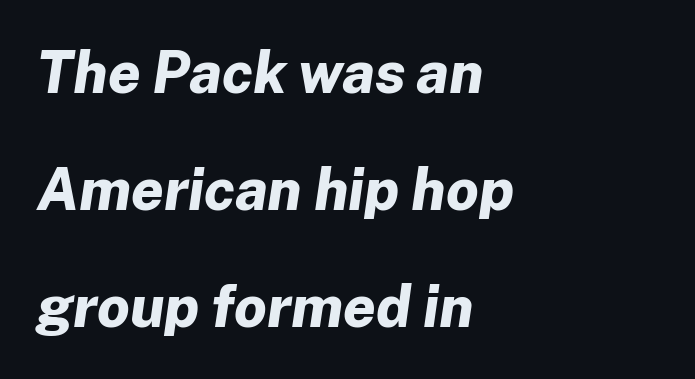
Words float on clear page, feet unadorned. Left-aligned paragraph, ragged on the right. Typesetter's note: full bold, strokes at maximum text heaviness. Character widths vary here, with narrow letters taking less room than wide ones. Inter-character spacing is left at the font's built-in metrics.
